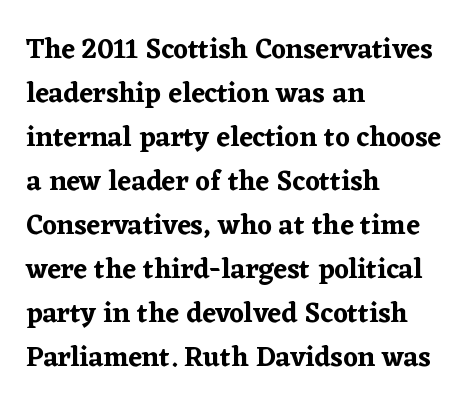
{"serif": "yes", "italic": "no", "width": "normal", "stroke_contrast": "low", "x_height": "medium", "monospaced": "no", "underline": "no", "align": "left", "line_spacing": "normal", "line_spacing_ratio": 1.57, "letter_spacing": "normal", "letter_spacing_em": 0.0, "glyph_px": 28}
